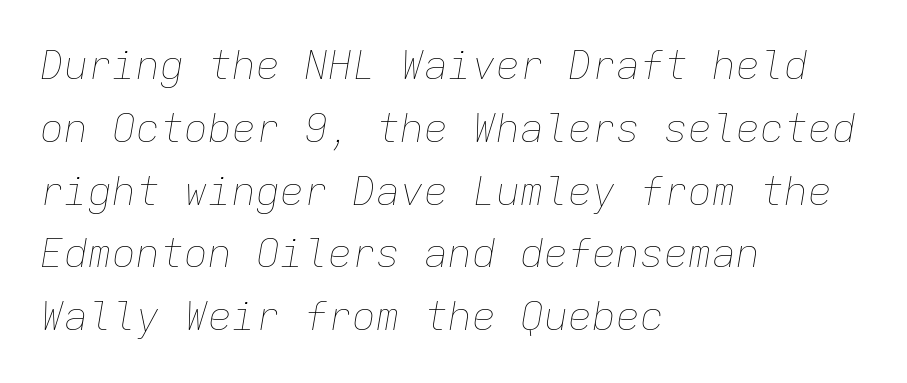
{"italic": "yes", "lean": "right", "slant_degrees": 9, "bold": "no", "weight": "thin", "width": "normal", "stroke_contrast": "low", "x_height": "medium", "monospaced": "yes", "underline": "no", "align": "left", "line_spacing": "normal", "line_spacing_ratio": 1.57, "letter_spacing": "normal", "letter_spacing_em": 0.0, "glyph_px": 40}
